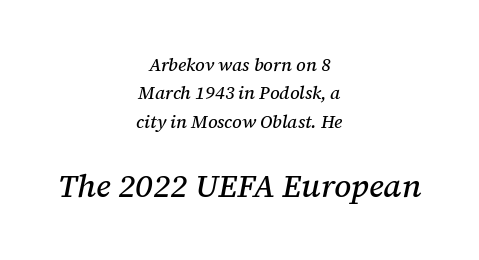
Q: Is the text italic (slanted)? A: Yes, it leans right by about 12 degrees.
Q: Is the typeface a serif or a sans-serif typeface? A: Serif.
Q: Is the text underlined? A: No.
Q: How is the paragraph aligned? A: Centered.
Q: Is the spacing between letters normal or unusually wide? A: Normal.
Q: Is the spacing between lines tight, normal or loose? A: Normal.
Q: Which block of text is set in a larger size, the first (top) or the second (bottom)? A: The second (bottom) one.
Q: Width (condensed, normal, or wide)? A: Normal.
Q: Stroke contrast? A: Medium.
Q: x-height? A: Medium.
Q: Monospaced? A: No.
